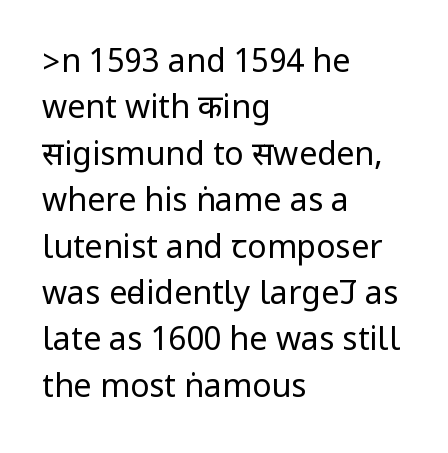
The image shows 32 px regular-weight, condensed sans-serif type, upright; set left-aligned, normal line spacing (1.45x), normal letter spacing, not underlined; low stroke contrast.
